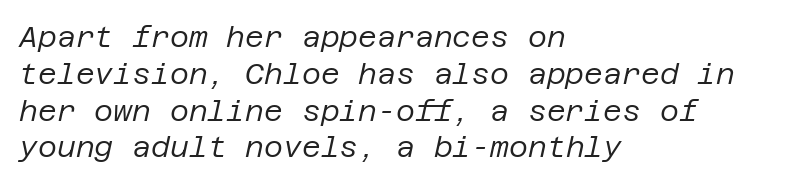
The image shows 29 px regular-weight type, italic (leaning right); set left-aligned, normal line spacing (1.27x), normal letter spacing, not underlined; low stroke contrast and a large x-height.
